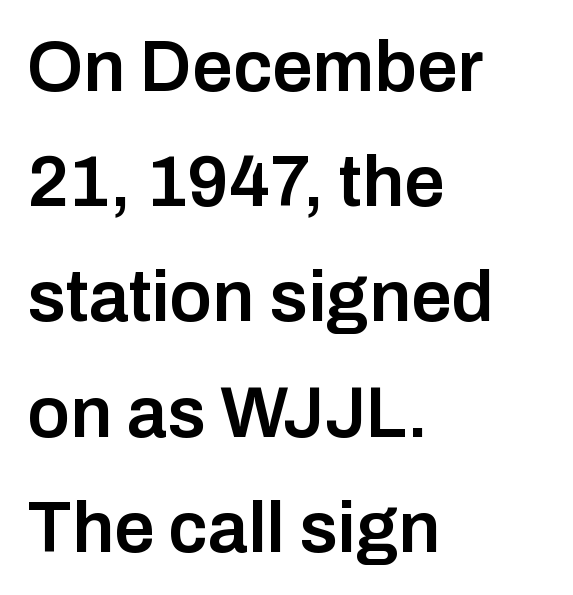
These lines were composed using upright roman letters. Is the letter spacing exaggerated? No — it looks like the ordinary default. The rendering uses a moderate line-height, typical for paragraphs. Rule under the text: the space is simply empty.
